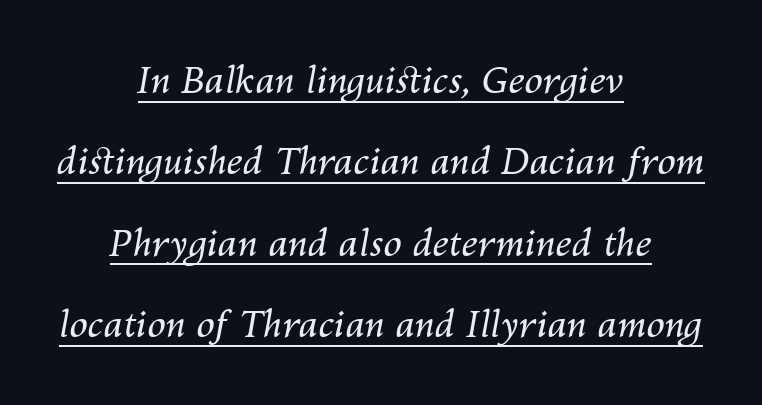
Q: Is the text bold? A: No.
Q: Is the text italic (slanted)? A: Yes, it leans right by about 10 degrees.
Q: Is the text underlined? A: Yes.
Q: How is the paragraph aligned? A: Centered.
Q: Is the spacing between letters normal or unusually wide? A: Normal.
Q: Is the spacing between lines tight, normal or loose? A: Loose.
Q: Width (condensed, normal, or wide)? A: Normal.
Q: Stroke contrast? A: Medium.
Q: x-height? A: Medium.
Q: Monospaced? A: No.
